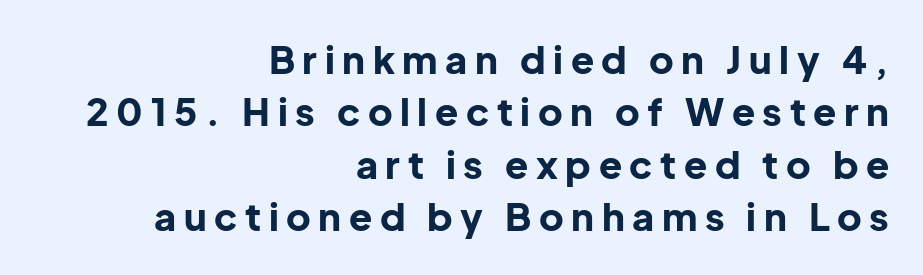
Q: Is the text bold? A: Yes.
Q: Is the text italic (slanted)? A: No, it is upright.
Q: Is the typeface a serif or a sans-serif typeface? A: Sans-serif.
Q: Is the text underlined? A: No.
Q: How is the paragraph aligned? A: Right-aligned.
Q: Is the spacing between letters normal or unusually wide? A: Unusually wide.
Q: Is the spacing between lines tight, normal or loose? A: Normal.
Q: Width (condensed, normal, or wide)? A: Normal.
Q: Stroke contrast? A: Low.
Q: x-height? A: Medium.
Q: Monospaced? A: No.
